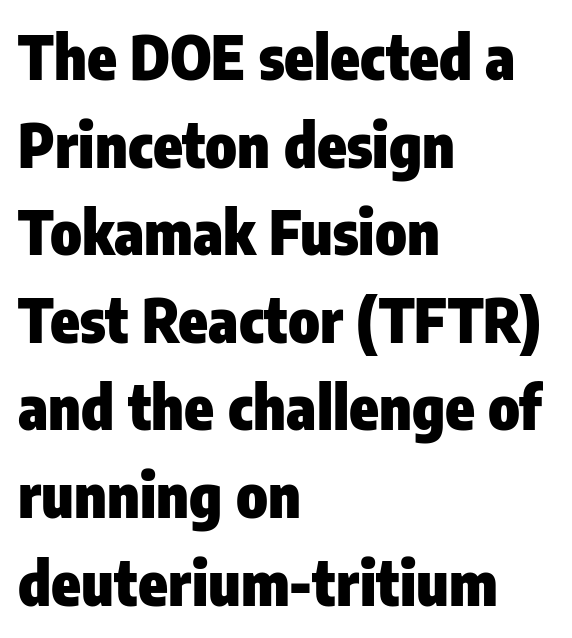
The image shows 60 px heavy, condensed sans-serif type, upright; set left-aligned, normal line spacing (1.46x), normal letter spacing, not underlined; low stroke contrast and a medium x-height.
